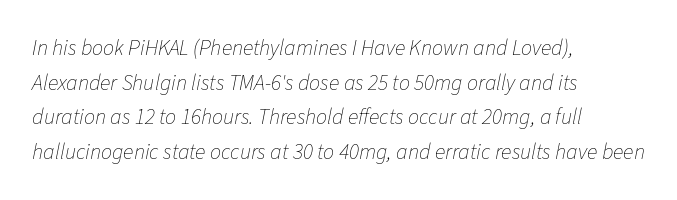
Q: Is the text bold? A: No.
Q: Is the text italic (slanted)? A: Yes, it leans right by about 11 degrees.
Q: Is the text underlined? A: No.
Q: How is the paragraph aligned? A: Left-aligned.
Q: Is the spacing between letters normal or unusually wide? A: Normal.
Q: Is the spacing between lines tight, normal or loose? A: Normal.
